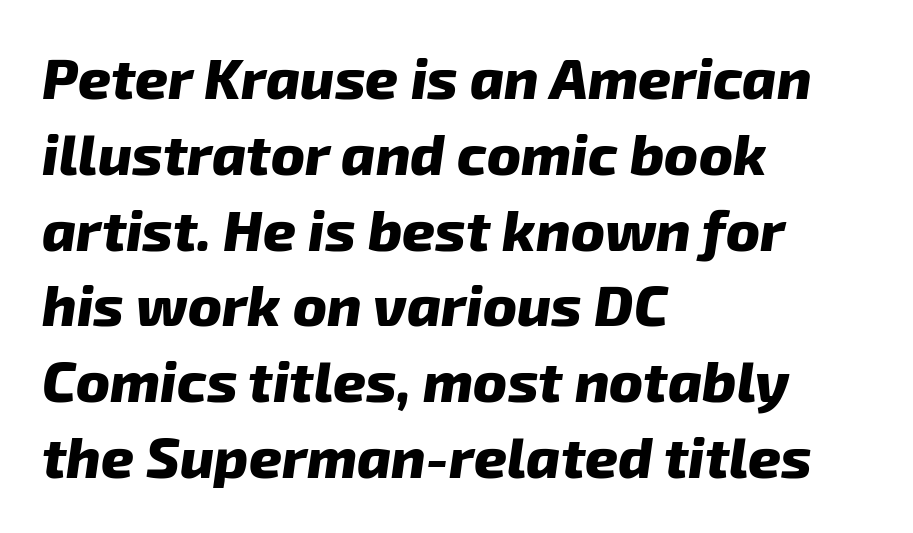
{"italic": "yes", "lean": "right", "slant_degrees": 8, "bold": "yes", "weight": "heavy", "width": "normal", "stroke_contrast": "low", "x_height": "medium", "monospaced": "no", "underline": "no", "align": "left", "line_spacing": "normal", "line_spacing_ratio": 1.33, "letter_spacing": "normal", "letter_spacing_em": 0.0, "glyph_px": 57}
